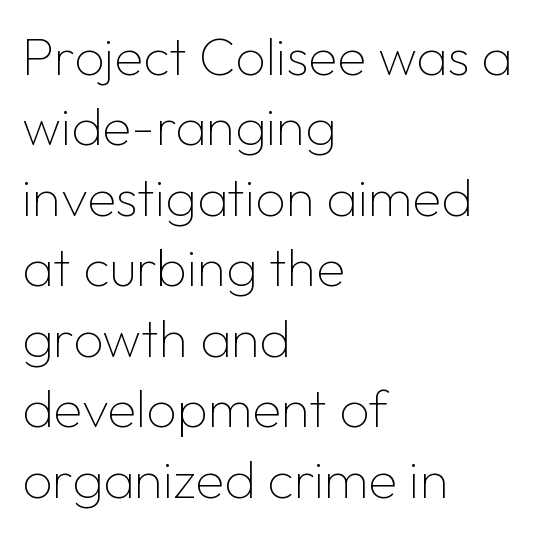
The image shows 53 px thin sans-serif type, upright; set left-aligned, normal line spacing (1.33x), normal letter spacing, not underlined; low stroke contrast and a medium x-height.
